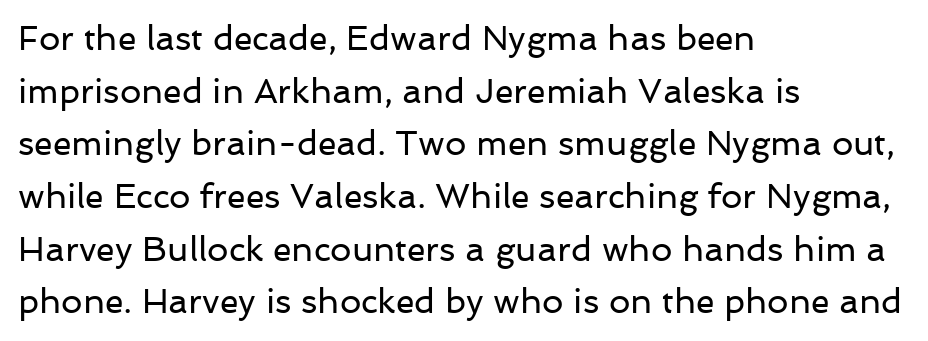
The image shows 34 px regular-weight sans-serif type, upright; set left-aligned, normal line spacing (1.55x), normal letter spacing, not underlined; low stroke contrast and a medium x-height.
